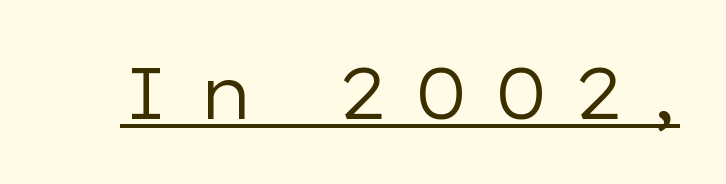
{"serif": "no", "italic": "no", "bold": "no", "weight": "regular", "width": "wide", "stroke_contrast": "low", "x_height": "medium", "monospaced": "no", "underline": "yes", "letter_spacing": "wide", "letter_spacing_em": 0.36, "glyph_px": 72}
